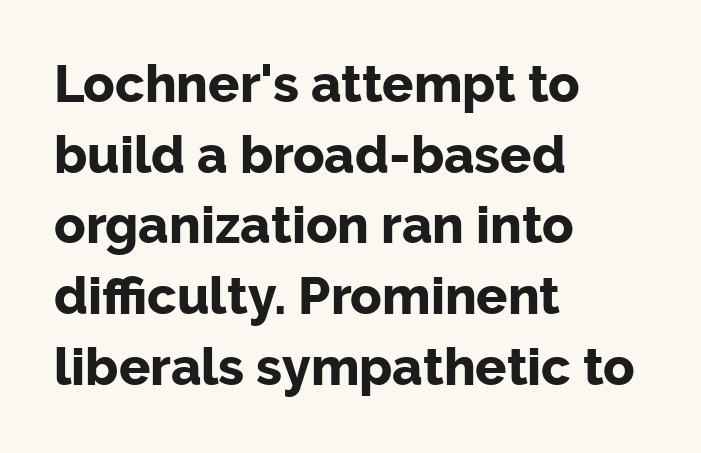
Letter spacing: default. Unmarked baselines from the first word to the last. No italicization has been applied; the sample stays upright. A typesetter would label this face a sans.
